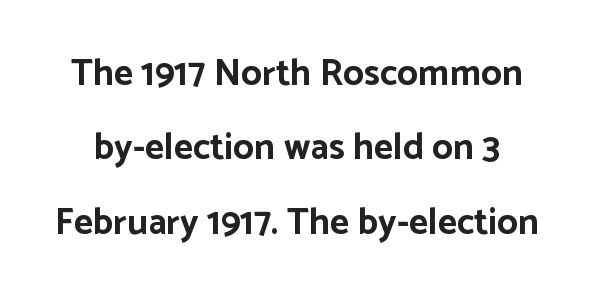
{"serif": "no", "italic": "no", "bold": "yes", "weight": "bold", "width": "normal", "stroke_contrast": "low", "x_height": "medium", "monospaced": "no", "underline": "no", "line_spacing": "loose", "line_spacing_ratio": 2.01, "letter_spacing": "normal", "letter_spacing_em": 0.0, "glyph_px": 37}
